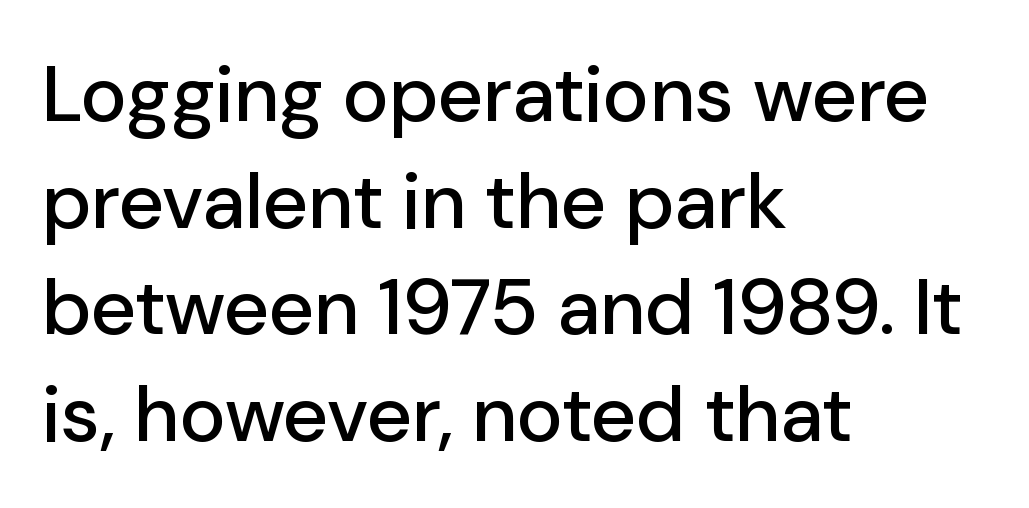
The image shows 79 px sans-serif type, upright; set left-aligned, normal line spacing (1.35x), normal letter spacing, not underlined; low stroke contrast and a medium x-height.
